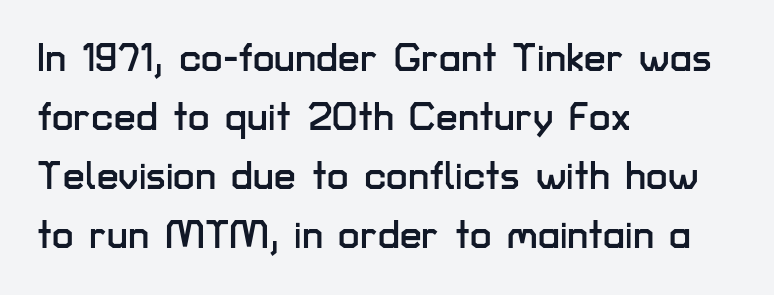
{"serif": "no", "italic": "no", "width": "normal", "stroke_contrast": "low", "x_height": "medium", "monospaced": "no", "underline": "no", "align": "left", "line_spacing": "normal", "line_spacing_ratio": 1.51, "letter_spacing": "normal", "letter_spacing_em": 0.0, "glyph_px": 39}
